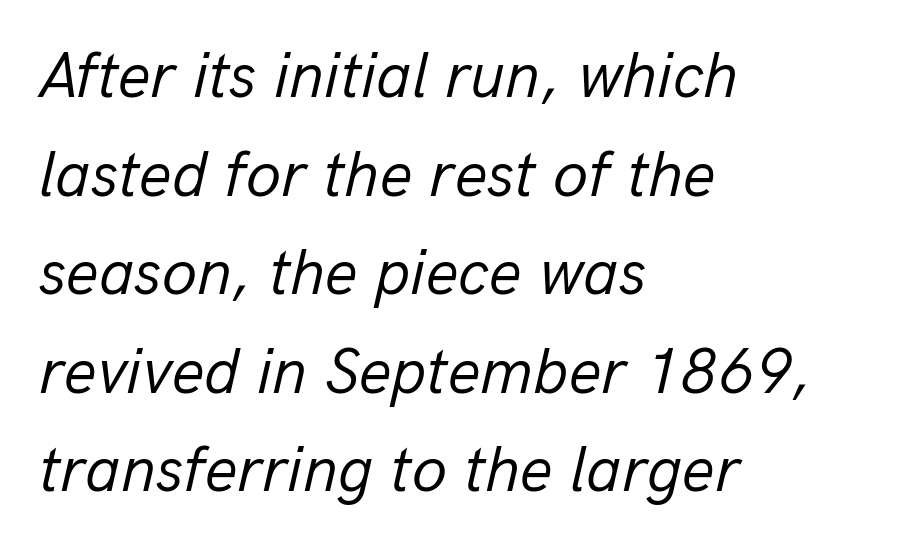
{"italic": "yes", "lean": "right", "slant_degrees": 13, "bold": "no", "weight": "regular", "width": "normal", "stroke_contrast": "low", "x_height": "medium", "monospaced": "no", "underline": "no", "align": "left", "line_spacing": "normal", "line_spacing_ratio": 1.54, "letter_spacing": "normal", "letter_spacing_em": 0.0, "glyph_px": 64}
